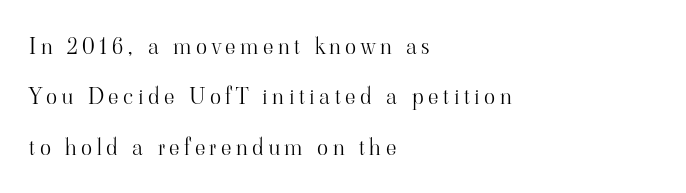
{"italic": "no", "bold": "no", "underline": "no", "align": "left", "line_spacing": "loose", "line_spacing_ratio": 2.19, "letter_spacing": "wide", "letter_spacing_em": 0.2, "glyph_px": 23}
